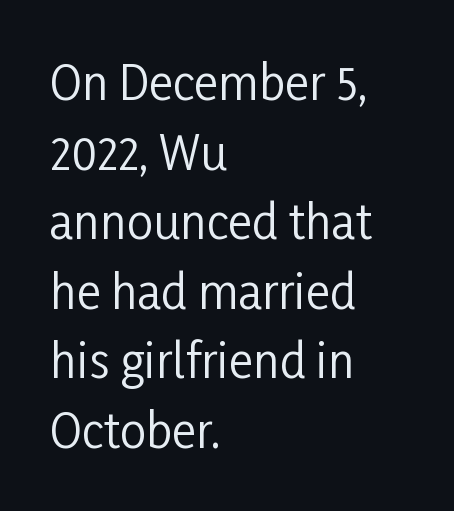
{"serif": "no", "italic": "no", "bold": "no", "weight": "regular", "width": "condensed", "stroke_contrast": "low", "x_height": "medium", "monospaced": "no", "underline": "no", "align": "left", "line_spacing": "normal", "line_spacing_ratio": 1.48, "letter_spacing": "normal", "letter_spacing_em": 0.0, "glyph_px": 47}
